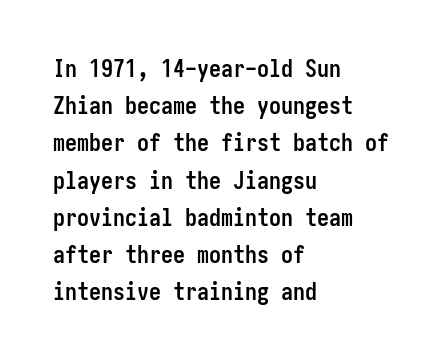
Q: Is the text bold? A: Yes.
Q: Is the text italic (slanted)? A: No, it is upright.
Q: Is the text underlined? A: No.
Q: How is the paragraph aligned? A: Left-aligned.
Q: Is the spacing between letters normal or unusually wide? A: Normal.
Q: Is the spacing between lines tight, normal or loose? A: Normal.
